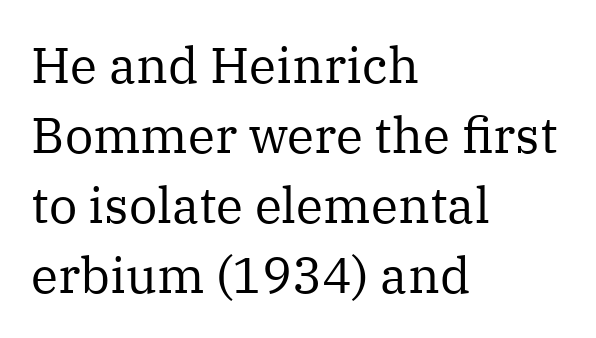
The image shows 50 px regular-weight serif type, upright; set left-aligned, normal line spacing (1.4x), normal letter spacing, not underlined; medium stroke contrast and a medium x-height.
